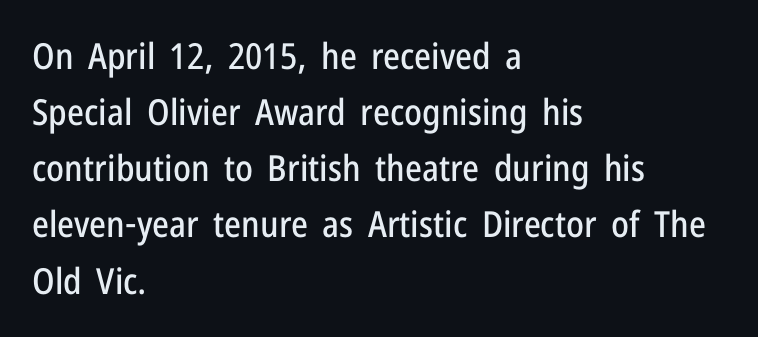
{"serif": "no", "italic": "no", "width": "condensed", "stroke_contrast": "low", "x_height": "medium", "monospaced": "no", "underline": "no", "align": "left", "line_spacing": "normal", "line_spacing_ratio": 1.56, "letter_spacing": "normal", "letter_spacing_em": 0.0, "glyph_px": 36}
